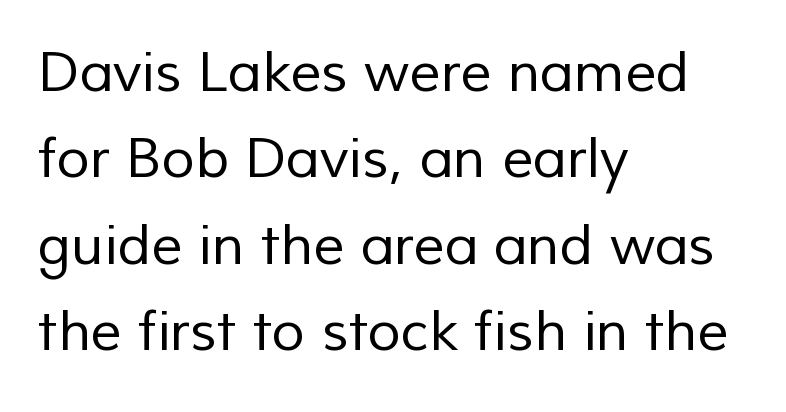
Q: Is the text bold? A: No.
Q: Is the typeface a serif or a sans-serif typeface? A: Sans-serif.
Q: Is the text underlined? A: No.
Q: How is the paragraph aligned? A: Left-aligned.
Q: Is the spacing between letters normal or unusually wide? A: Normal.
Q: Is the spacing between lines tight, normal or loose? A: Normal.
Q: Width (condensed, normal, or wide)? A: Normal.
Q: Stroke contrast? A: Low.
Q: x-height? A: Medium.
Q: Monospaced? A: No.
